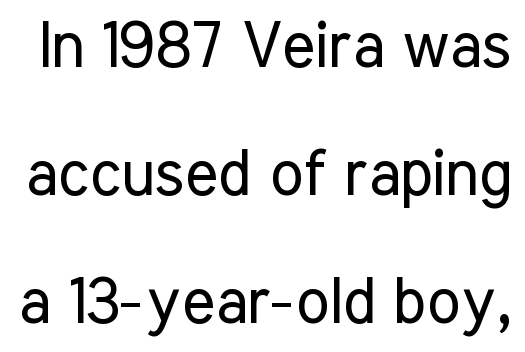
{"serif": "no", "italic": "no", "bold": "no", "weight": "regular", "width": "condensed", "stroke_contrast": "low", "x_height": "medium", "monospaced": "no", "underline": "no", "line_spacing": "loose", "line_spacing_ratio": 2.03, "letter_spacing": "normal", "letter_spacing_em": 0.0, "glyph_px": 63}
